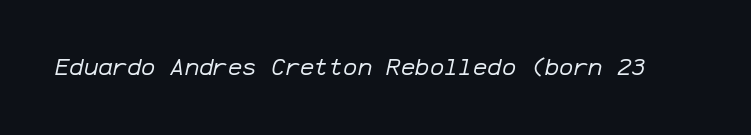
No extra tracking has been applied to these lines. Stems and bowls with no extra thickness — not bold. The whole block is typeset with a tilt. Beneath every word, the page is bare.
